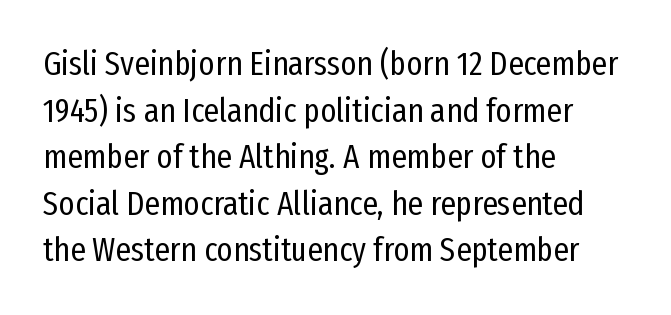
Q: Is the text bold? A: No.
Q: Is the text italic (slanted)? A: No, it is upright.
Q: Is the typeface a serif or a sans-serif typeface? A: Sans-serif.
Q: Is the text underlined? A: No.
Q: How is the paragraph aligned? A: Left-aligned.
Q: Is the spacing between letters normal or unusually wide? A: Normal.
Q: Is the spacing between lines tight, normal or loose? A: Normal.
Q: Width (condensed, normal, or wide)? A: Condensed.
Q: Stroke contrast? A: Low.
Q: x-height? A: Medium.
Q: Monospaced? A: No.
